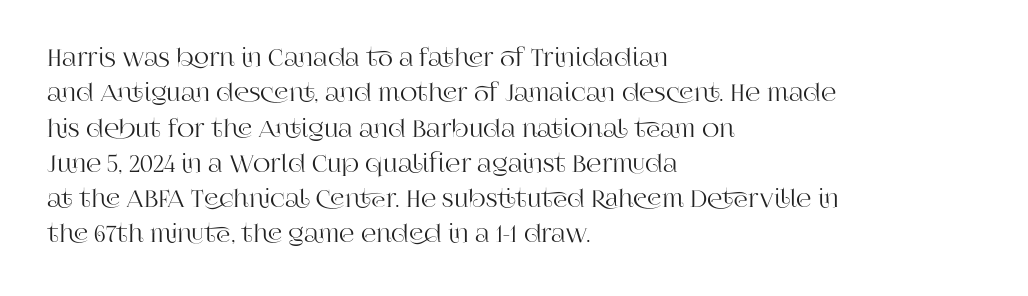
The passage shown stacks its lines at a standard gap. No extra tracking has been applied to these lines. Compared with a centered layout, this one pins lines to the left instead. The area under the type is left untouched. When letters stand straight like this, we call the style roman or upright.
